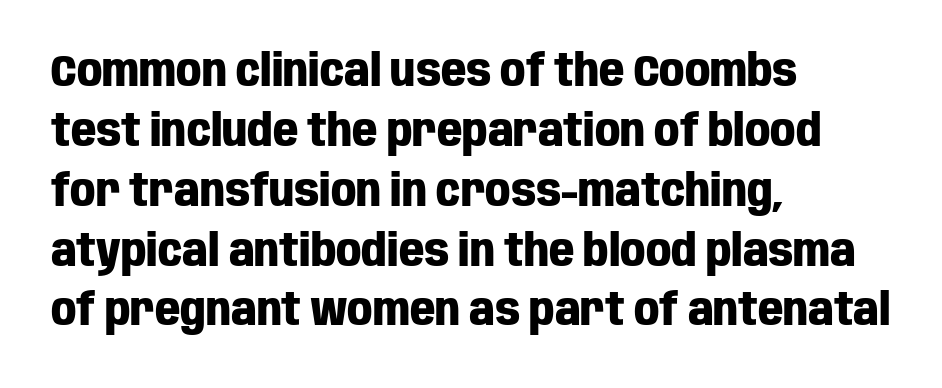
How are the letters spaced? Ordinarily, with no added tracking. The sample has been set heavy, in full bold. The typesetter chose a ragged-right arrangement here. Note the varied advance widths — an 'i' is clearly narrower than an 'm'.
